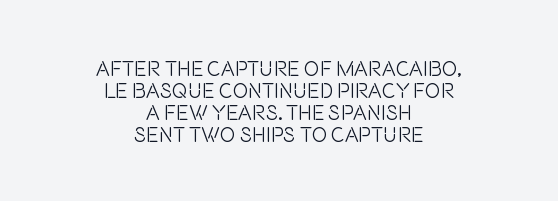
The image shows 21 px text type, upright; set centered, tight line spacing (1.05x), normal letter spacing, not underlined.
